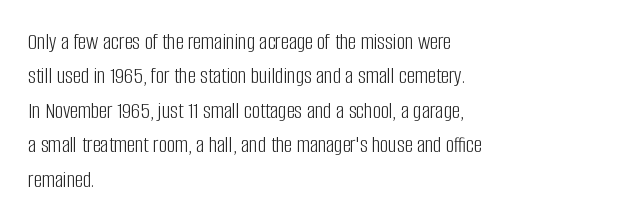
The image shows 23 px text type, upright; set left-aligned, normal line spacing (1.5x), normal letter spacing, not underlined.
